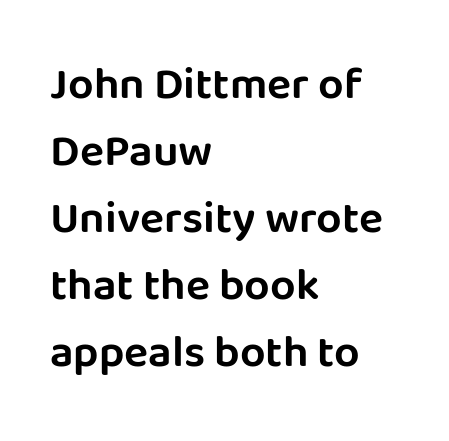
The image shows 45 px sans-serif type, upright; set left-aligned, normal line spacing (1.49x), normal letter spacing, not underlined; low stroke contrast and a large x-height.
